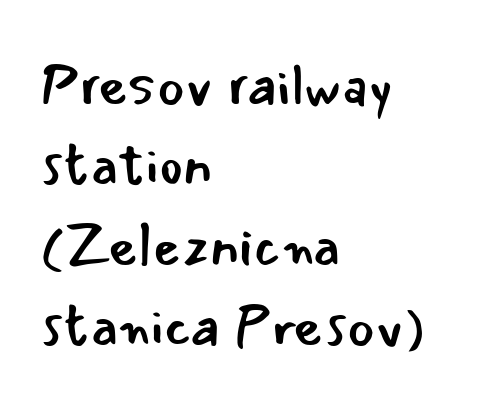
The letters advance in unequal steps, a hallmark of proportional type. Honestly, the row spacing looks completely unremarkable. Rule under the text: the space is simply empty. The passage shown is not bold in any degree.
